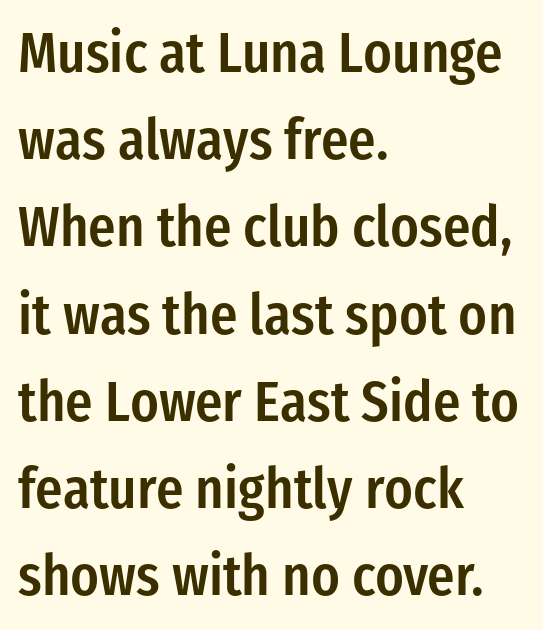
Q: Is the text bold? A: Semi-bold.
Q: Is the text italic (slanted)? A: No, it is upright.
Q: Is the typeface a serif or a sans-serif typeface? A: Sans-serif.
Q: Is the text underlined? A: No.
Q: How is the paragraph aligned? A: Left-aligned.
Q: Is the spacing between letters normal or unusually wide? A: Normal.
Q: Is the spacing between lines tight, normal or loose? A: Normal.
Q: Width (condensed, normal, or wide)? A: Condensed.
Q: Stroke contrast? A: Low.
Q: x-height? A: Medium.
Q: Monospaced? A: No.
